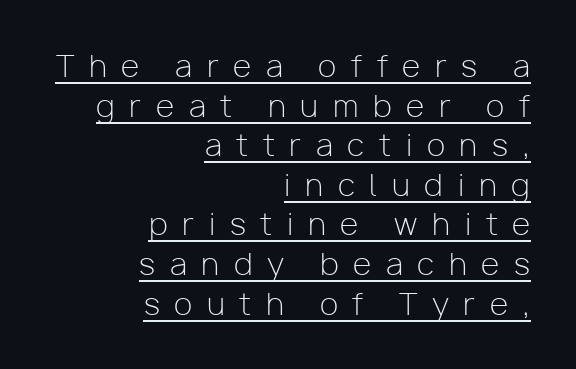
{"serif": "no", "italic": "no", "bold": "no", "weight": "light", "width": "normal", "stroke_contrast": "low", "x_height": "medium", "monospaced": "no", "underline": "yes", "align": "right", "line_spacing": "normal", "line_spacing_ratio": 1.32, "letter_spacing": "wide", "letter_spacing_em": 0.49, "glyph_px": 30}
